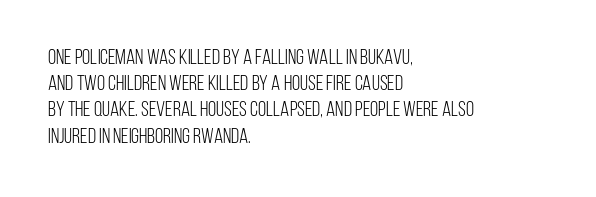
Does extra space separate the letters? No, they use regular spacing. Layout note: lines flush left. The area under the type is left untouched. This reads as an unemphasized weight, regular at the heaviest. This is roman type, the default non-slanted kind. Vertical spacing — default.
